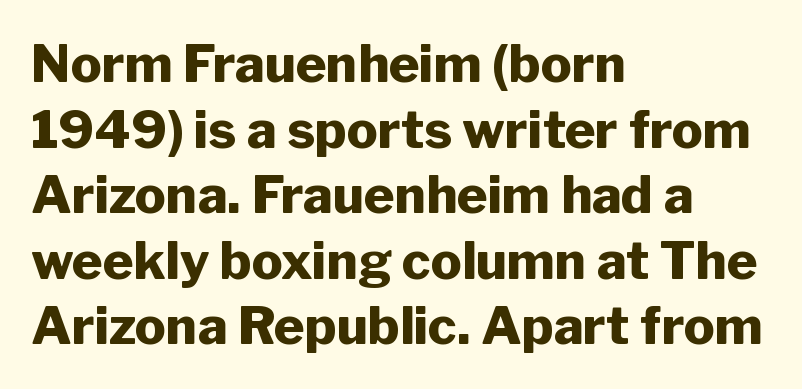
Lines of text with bare space underneath. The face used here is proportionally spaced, like ordinary book or web type. Horizontal alignment here is leftward, the default for most running prose. Compared with typical paragraphs, the rows here are spaced about the same.
